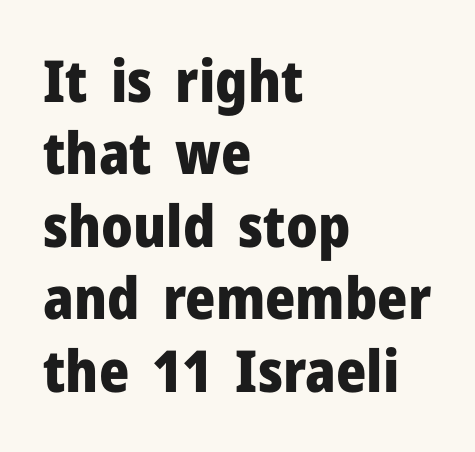
{"serif": "no", "italic": "no", "bold": "yes", "weight": "heavy", "width": "normal", "stroke_contrast": "low", "x_height": "medium", "monospaced": "no", "underline": "no", "align": "left", "line_spacing": "normal", "line_spacing_ratio": 1.25, "letter_spacing": "normal", "letter_spacing_em": 0.0, "glyph_px": 58}
